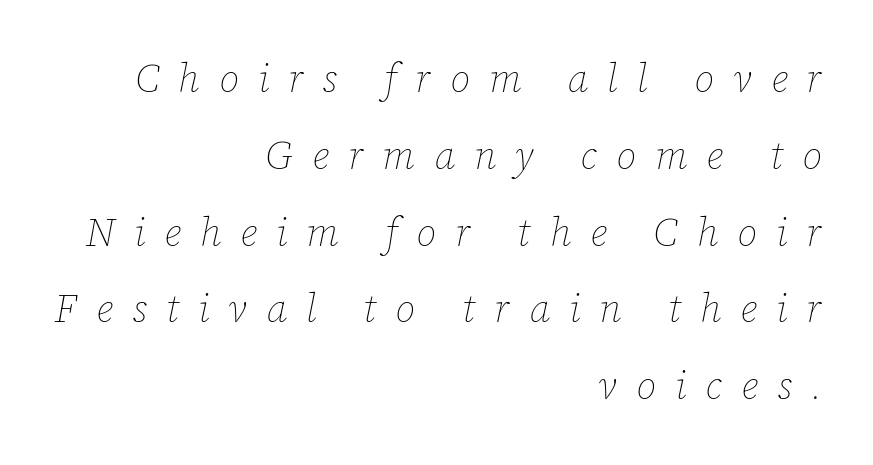
Is the stroke heavy? The answer is a plain regular-or-lighter. Spacing verdict: proportional, widths tailored to each character. Emphasis-style slanted type is in use. Is the letter spacing exaggerated? Yes — the characters are pushed far apart. Descender tails drop into unmarked territory.
